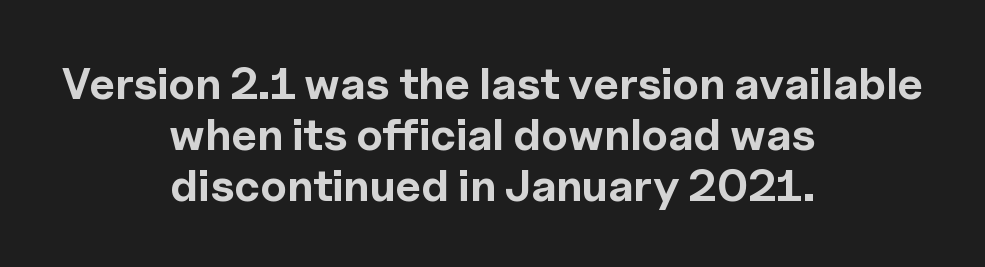
Tracking value appears to be zero — textbook default spacing. Strong, thick strokes mark this as bold type. No word sits above an underline. The lines in this sample share a center point and differ in where they start and stop. The type family on display is of the sans-serif kind. A typesetter would call this leading minimal, almost set solid.
